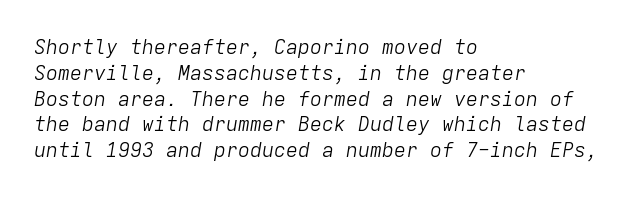
The line texture is even and compact thanks to regular tracking. The typography opts for an oblique posture over an upright one. Weight: regular or lighter. The line-height multiplier appears to be the usual default. The rendering anchors every line to the left-hand side.
